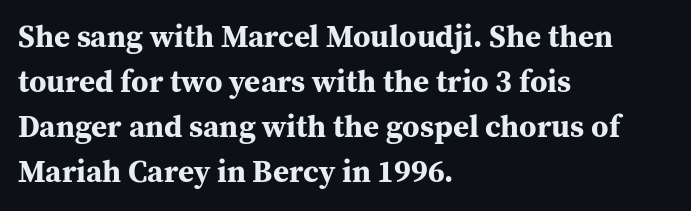
Q: Is the text bold? A: Yes.
Q: Is the text italic (slanted)? A: No, it is upright.
Q: Is the typeface a serif or a sans-serif typeface? A: Serif.
Q: Is the text underlined? A: No.
Q: How is the paragraph aligned? A: Left-aligned.
Q: Is the spacing between letters normal or unusually wide? A: Normal.
Q: Is the spacing between lines tight, normal or loose? A: Normal.
Q: Width (condensed, normal, or wide)? A: Normal.
Q: Stroke contrast? A: Medium.
Q: x-height? A: Medium.
Q: Monospaced? A: No.
